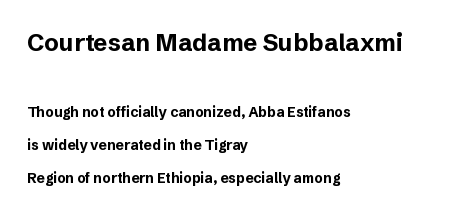
You could fit nearly another row in the gap between these rows. No extra tracking has been applied to these lines. Strokes here are thick enough to call this a true bold. Is there any slant? The stems are plumb. The letters in the upper block stand taller than those in the block below.
